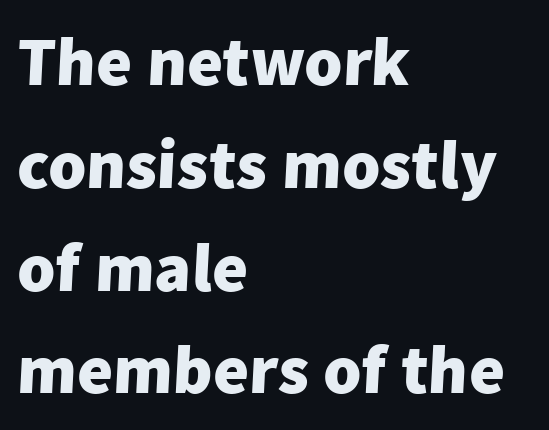
The image shows 69 px heavy sans-serif type; set left-aligned, normal line spacing (1.49x), normal letter spacing, not underlined; low stroke contrast and a medium x-height.
